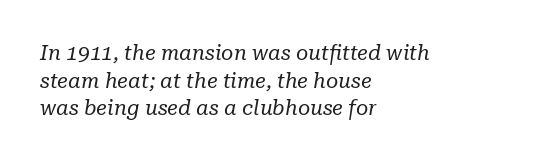
The image shows 21 px text type, italic (leaning right); set left-aligned, normal line spacing (1.31x), normal letter spacing, not underlined.
